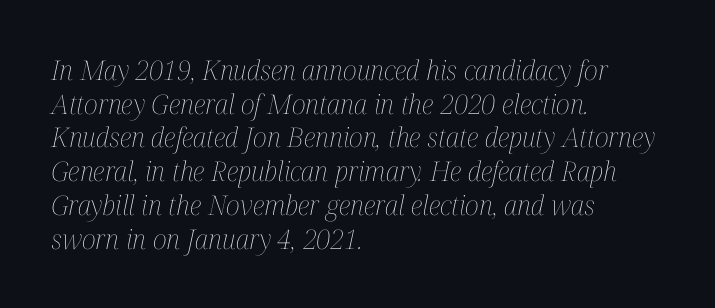
{"italic": "yes", "lean": "right", "slant_degrees": 12, "bold": "no", "underline": "no", "align": "left", "line_spacing": "normal", "line_spacing_ratio": 1.25, "letter_spacing": "normal", "letter_spacing_em": 0.0, "glyph_px": 27}
